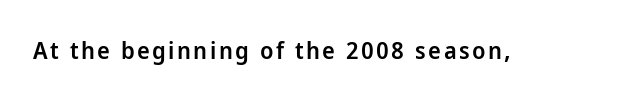
Q: Is the text bold? A: Semi-bold.
Q: Is the text italic (slanted)? A: No, it is upright.
Q: Is the text underlined? A: No.
